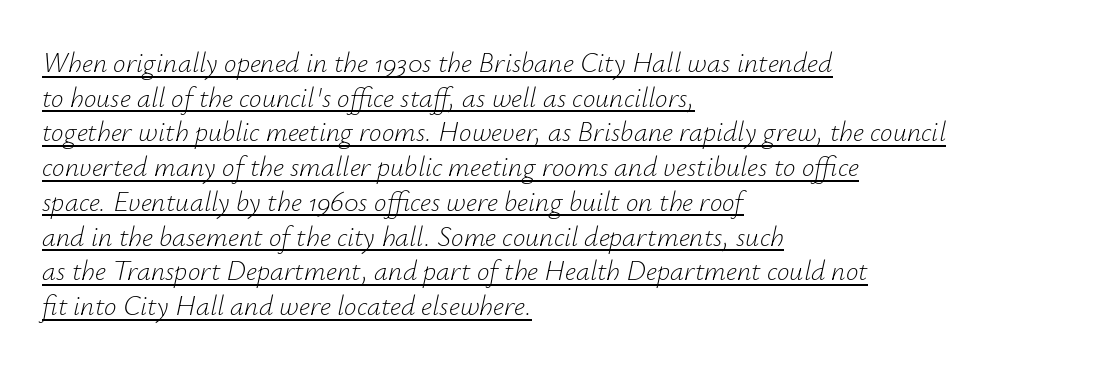
{"italic": "yes", "lean": "right", "slant_degrees": 12, "bold": "no", "weight": "light", "width": "normal", "stroke_contrast": "low", "x_height": "small", "monospaced": "no", "underline": "yes", "align": "left", "line_spacing_ratio": 1.24, "letter_spacing": "normal", "letter_spacing_em": 0.0, "glyph_px": 28}
